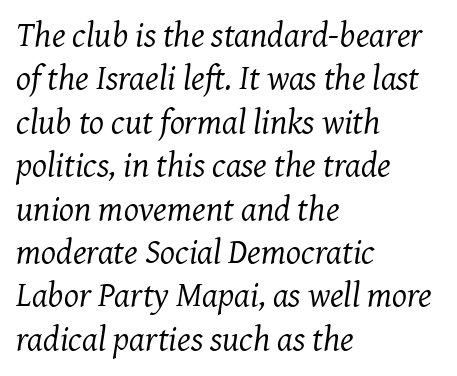
Q: Is the text bold? A: No.
Q: Is the text italic (slanted)? A: Yes, it leans right by about 7 degrees.
Q: Is the typeface a serif or a sans-serif typeface? A: Serif.
Q: Is the text underlined? A: No.
Q: How is the paragraph aligned? A: Left-aligned.
Q: Is the spacing between letters normal or unusually wide? A: Normal.
Q: Width (condensed, normal, or wide)? A: Normal.
Q: Stroke contrast? A: Medium.
Q: x-height? A: Medium.
Q: Monospaced? A: No.
